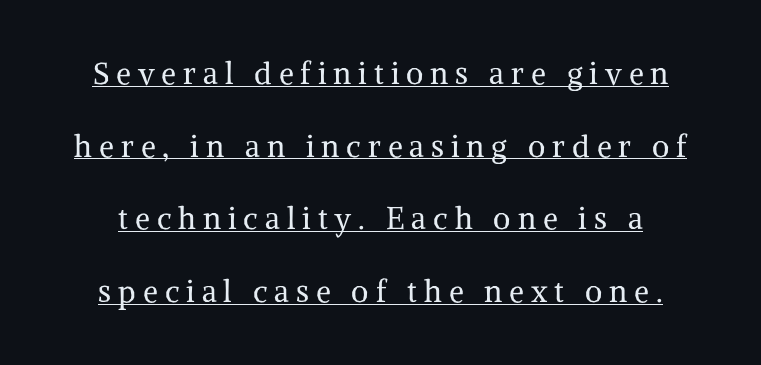
Q: Is the text bold? A: No.
Q: Is the text italic (slanted)? A: No, it is upright.
Q: Is the typeface a serif or a sans-serif typeface? A: Serif.
Q: Is the text underlined? A: Yes.
Q: Is the spacing between letters normal or unusually wide? A: Unusually wide.
Q: Is the spacing between lines tight, normal or loose? A: Loose.
Q: Width (condensed, normal, or wide)? A: Normal.
Q: Stroke contrast? A: Medium.
Q: x-height? A: Medium.
Q: Monospaced? A: No.
